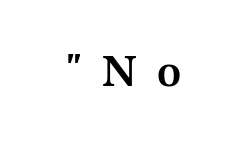
{"serif": "yes", "italic": "no", "bold": "semi", "weight": "semibold", "width": "normal", "stroke_contrast": "medium", "x_height": "medium", "monospaced": "no", "underline": "no", "letter_spacing": "wide", "letter_spacing_em": 0.45, "glyph_px": 45}
